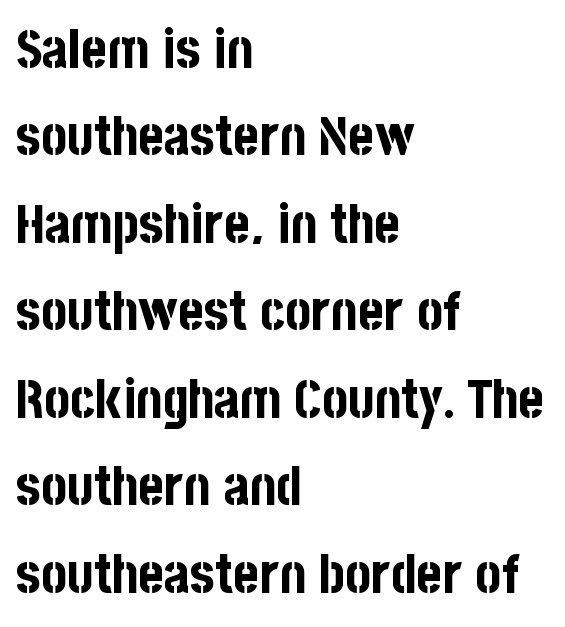
Q: Is the text bold? A: Yes.
Q: Is the text italic (slanted)? A: No, it is upright.
Q: Is the typeface a serif or a sans-serif typeface? A: Sans-serif.
Q: Is the text underlined? A: No.
Q: How is the paragraph aligned? A: Left-aligned.
Q: Is the spacing between letters normal or unusually wide? A: Normal.
Q: Is the spacing between lines tight, normal or loose? A: Normal.
Q: Width (condensed, normal, or wide)? A: Condensed.
Q: Stroke contrast? A: Low.
Q: x-height? A: Large.
Q: Monospaced? A: No.
